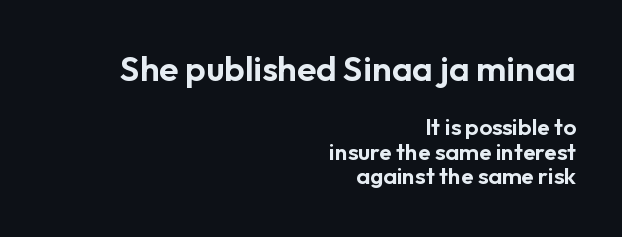
Honestly, the letter spacing is just normal — you wouldn't notice it. Is there much room between lines? No — they nearly touch. Proportional: the letters do not fall into vertical columns. A student would call this right alignment; a typographer would say flush right, rag left. Grotesque or geometric, the face here clearly has no serifs. The area under the type is left untouched.
